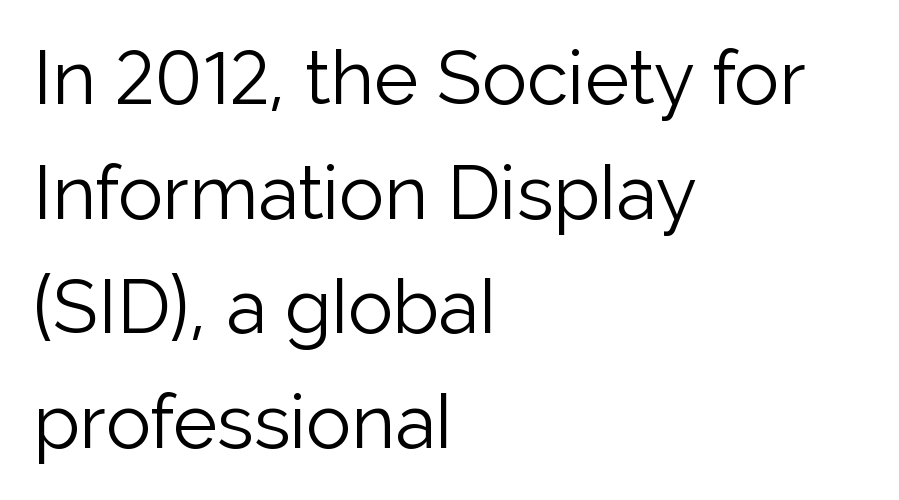
{"serif": "no", "italic": "no", "bold": "no", "weight": "light", "width": "normal", "stroke_contrast": "low", "x_height": "medium", "monospaced": "no", "underline": "no", "align": "left", "line_spacing": "normal", "line_spacing_ratio": 1.53, "letter_spacing": "normal", "letter_spacing_em": 0.0, "glyph_px": 75}
